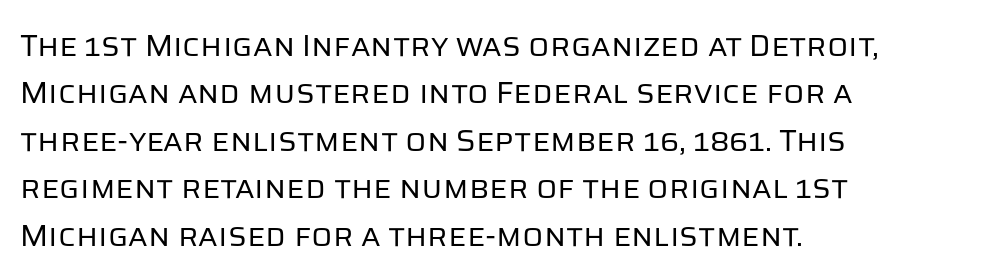
The image shows 31 px regular-weight sans-serif type, upright; set left-aligned, normal line spacing (1.53x), normal letter spacing, not underlined; low stroke contrast and a large x-height.
